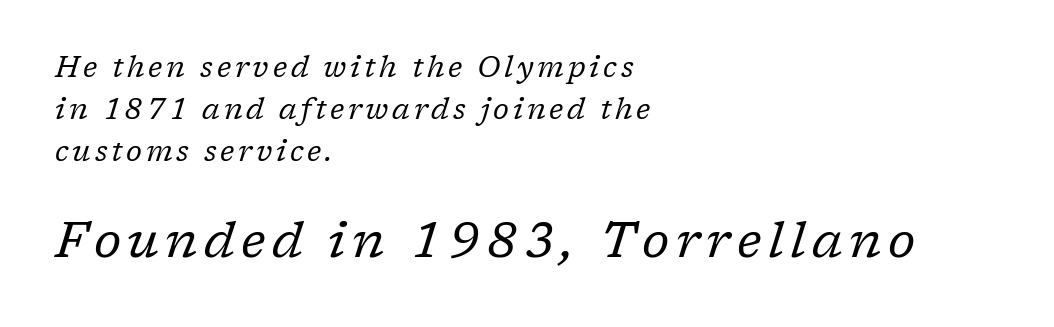
The image shows 50 px regular-weight serif type, italic (leaning right); set left-aligned, normal line spacing (1.44x), not underlined; the second (bottom) block is 1.72x larger; low stroke contrast and a medium x-height.
